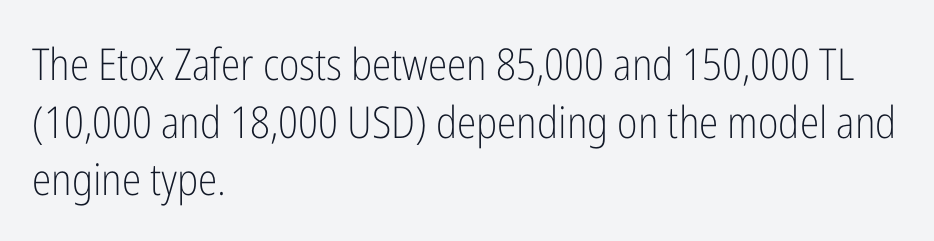
Q: Is the text bold? A: No.
Q: Is the text italic (slanted)? A: No, it is upright.
Q: Is the typeface a serif or a sans-serif typeface? A: Sans-serif.
Q: Is the text underlined? A: No.
Q: How is the paragraph aligned? A: Left-aligned.
Q: Is the spacing between letters normal or unusually wide? A: Normal.
Q: Is the spacing between lines tight, normal or loose? A: Normal.
Q: Width (condensed, normal, or wide)? A: Condensed.
Q: Stroke contrast? A: Low.
Q: x-height? A: Medium.
Q: Monospaced? A: No.
